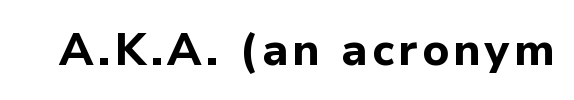
Q: Is the text bold? A: Yes.
Q: Is the text italic (slanted)? A: No, it is upright.
Q: Is the typeface a serif or a sans-serif typeface? A: Sans-serif.
Q: Is the text underlined? A: No.
Q: Width (condensed, normal, or wide)? A: Normal.
Q: Stroke contrast? A: Low.
Q: x-height? A: Medium.
Q: Monospaced? A: No.
